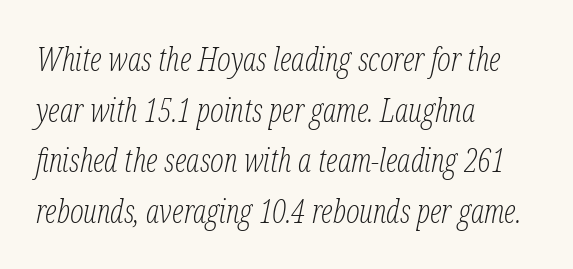
Q: Is the text bold? A: No.
Q: Is the text italic (slanted)? A: Yes, it leans right by about 12 degrees.
Q: Is the typeface a serif or a sans-serif typeface? A: Serif.
Q: Is the text underlined? A: No.
Q: How is the paragraph aligned? A: Left-aligned.
Q: Is the spacing between letters normal or unusually wide? A: Normal.
Q: Is the spacing between lines tight, normal or loose? A: Normal.
Q: Width (condensed, normal, or wide)? A: Condensed.
Q: Stroke contrast? A: Low.
Q: x-height? A: Medium.
Q: Monospaced? A: No.
